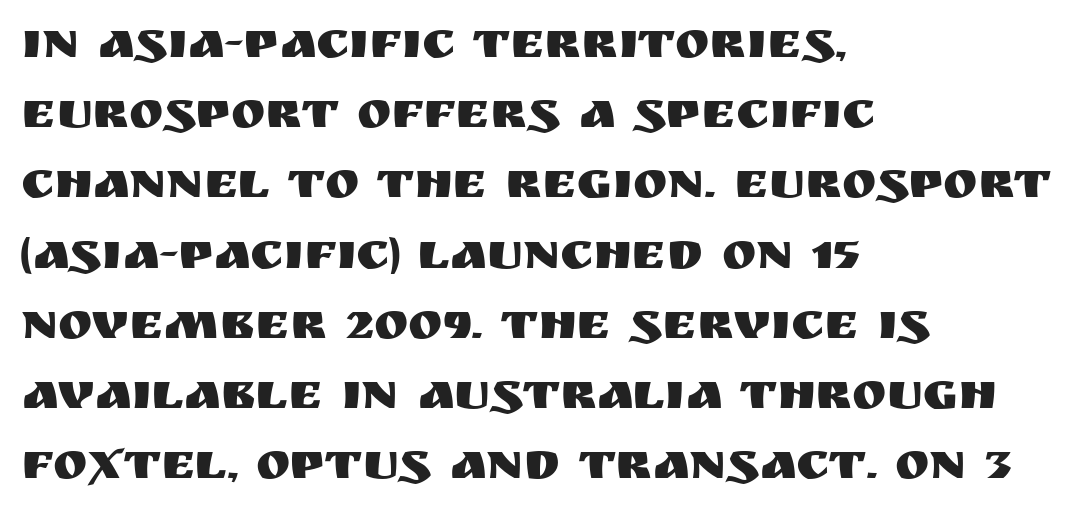
{"serif": "no", "italic": "no", "width": "normal", "stroke_contrast": "medium", "x_height": "large", "monospaced": "no", "underline": "no", "align": "left", "line_spacing": "normal", "line_spacing_ratio": 1.35, "letter_spacing": "normal", "letter_spacing_em": 0.0, "glyph_px": 52}
